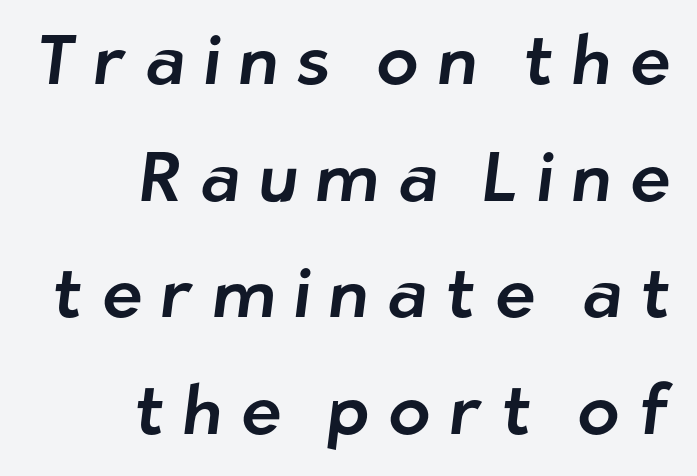
Q: Is the typeface a serif or a sans-serif typeface? A: Sans-serif.
Q: Is the text underlined? A: No.
Q: How is the paragraph aligned? A: Right-aligned.
Q: Is the spacing between letters normal or unusually wide? A: Unusually wide.
Q: Is the spacing between lines tight, normal or loose? A: Normal.
Q: Width (condensed, normal, or wide)? A: Normal.
Q: Stroke contrast? A: Low.
Q: x-height? A: Medium.
Q: Monospaced? A: No.
